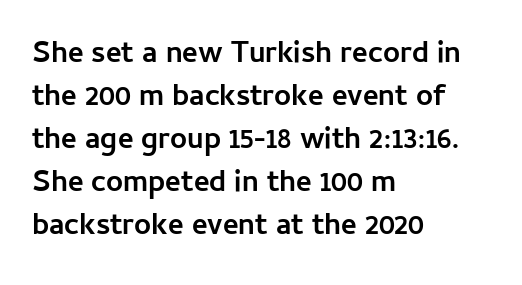
The image shows 30 px semibold sans-serif type, upright; set left-aligned, normal line spacing (1.43x), normal letter spacing, not underlined; low stroke contrast and a medium x-height.
